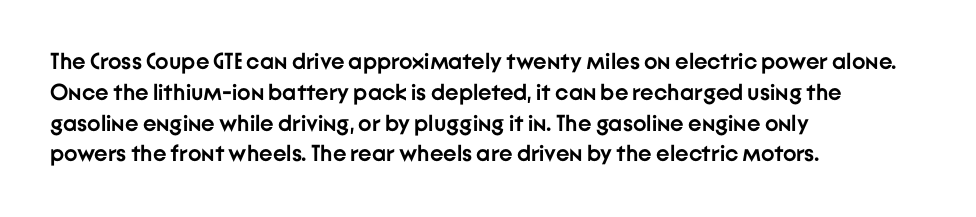
It's the straight-up-and-down kind of type. Descender tails drop into unmarked territory. Weight check: bold — yes, fully. Line beginnings align vertically; line endings do not.
